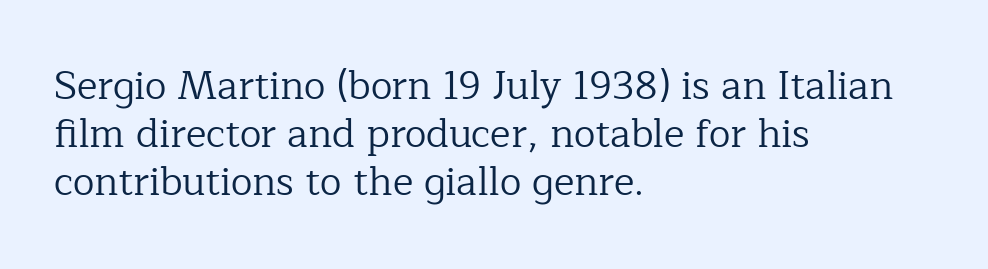
{"serif": "yes", "italic": "no", "bold": "no", "weight": "regular", "width": "normal", "stroke_contrast": "low", "x_height": "medium", "monospaced": "no", "underline": "no", "align": "left", "line_spacing_ratio": 1.23, "letter_spacing": "normal", "letter_spacing_em": 0.0, "glyph_px": 39}
